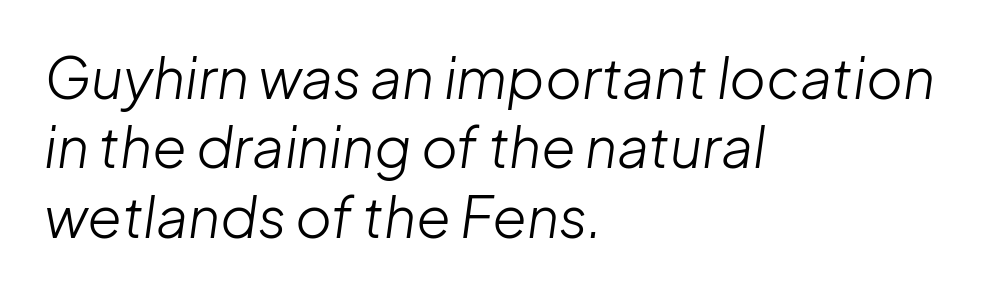
Q: Is the text bold? A: No.
Q: Is the text italic (slanted)? A: Yes, it leans right by about 8 degrees.
Q: Is the text underlined? A: No.
Q: How is the paragraph aligned? A: Left-aligned.
Q: Is the spacing between letters normal or unusually wide? A: Normal.
Q: Width (condensed, normal, or wide)? A: Normal.
Q: Stroke contrast? A: Low.
Q: x-height? A: Medium.
Q: Monospaced? A: No.
